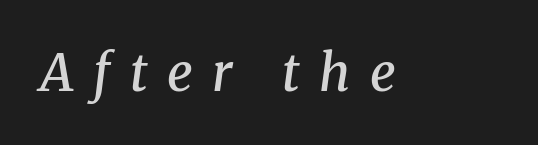
The image shows 51 px semibold serif type, italic (leaning right); set unusually wide letter spacing (+0.38 em), not underlined; medium stroke contrast and a medium x-height.
